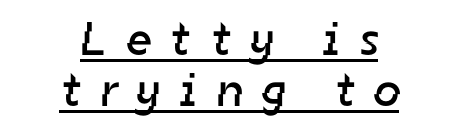
The image shows 47 px regular-weight sans-serif type; set centered, tight line spacing (1.09x), unusually wide letter spacing (+0.41 em), underlined; low stroke contrast and a medium x-height.
